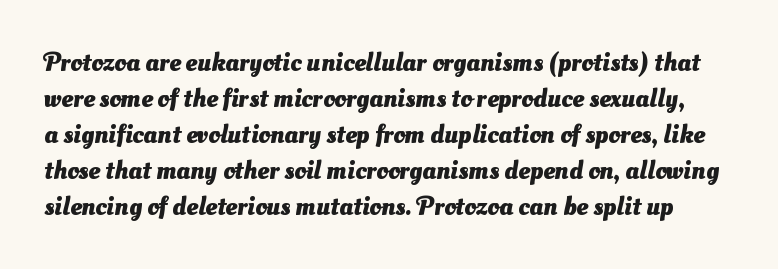
The image shows 26 px bold type; set normal line spacing (1.38x), normal letter spacing, not underlined.
